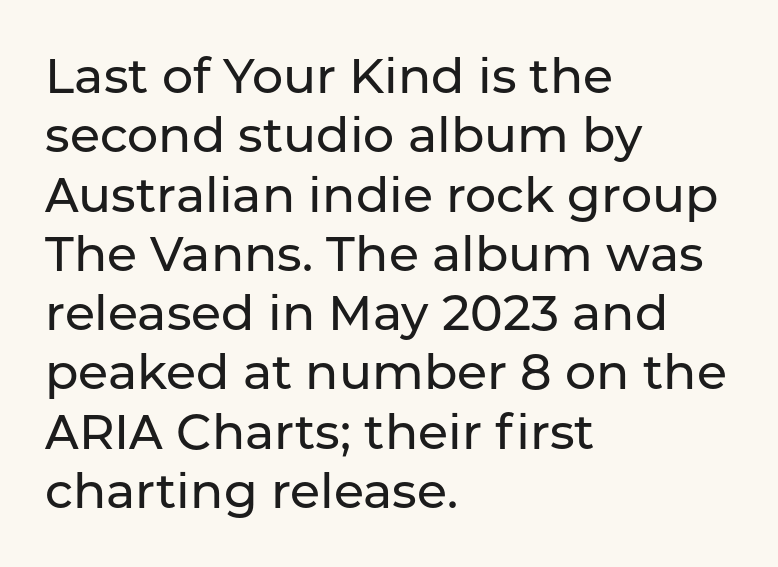
The image shows 49 px sans-serif type, upright; set left-aligned, line spacing 1.21x, normal letter spacing, not underlined; low stroke contrast and a medium x-height.
